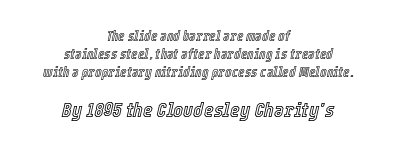
The image shows 21 px text type, italic (leaning right); set centered, normal line spacing (1.29x), normal letter spacing, not underlined; the second (bottom) block is 1.5x larger.
